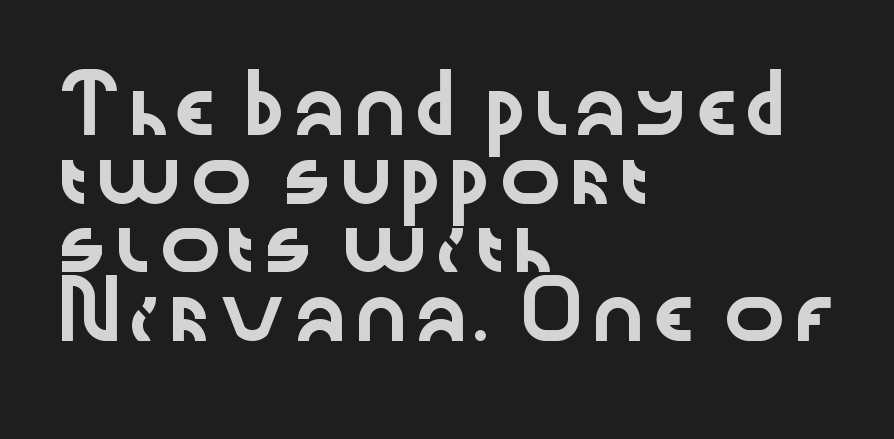
The image shows 52 px wide sans-serif type, upright; set left-aligned, normal line spacing (1.32x), normal letter spacing, not underlined; low stroke contrast and a medium x-height.
